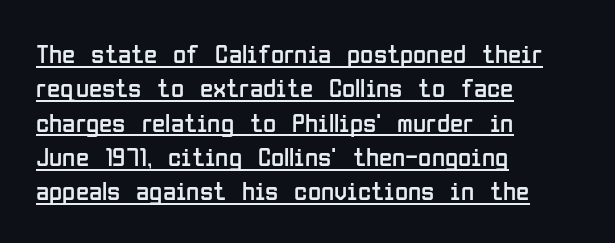
{"italic": "no", "bold": "no", "underline": "yes", "align": "left", "line_spacing": "normal", "line_spacing_ratio": 1.27, "letter_spacing": "normal", "letter_spacing_em": 0.0, "glyph_px": 27}
